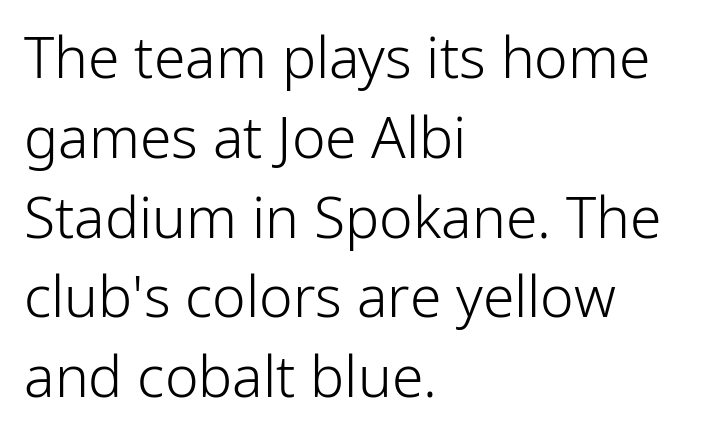
A quiet, ordinary-to-light weight characterises the typeface. The vertical gap from one line to the next is medium. The ragged edge is on the right, which tells us the setting is flush left. Here the glyphs are tracked normally, forming tight word shapes.
